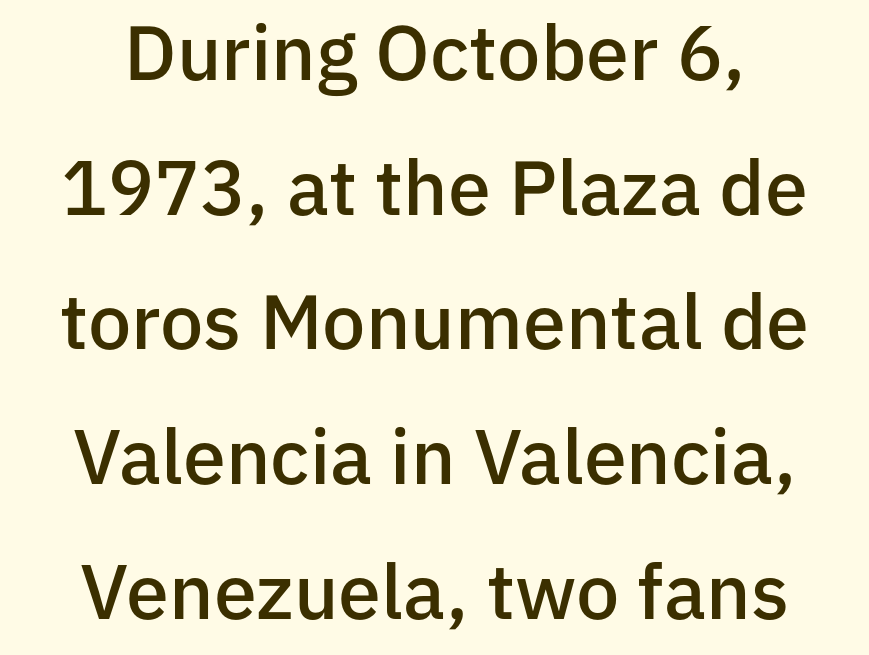
Q: Is the text bold? A: Semi-bold.
Q: Is the text italic (slanted)? A: No, it is upright.
Q: Is the typeface a serif or a sans-serif typeface? A: Sans-serif.
Q: Is the text underlined? A: No.
Q: Is the spacing between letters normal or unusually wide? A: Normal.
Q: Width (condensed, normal, or wide)? A: Normal.
Q: Stroke contrast? A: Low.
Q: x-height? A: Medium.
Q: Monospaced? A: No.
